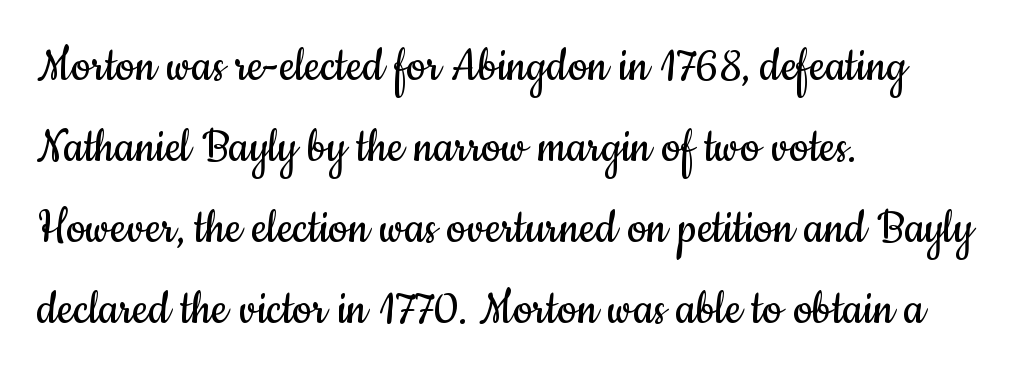
The weight tops out at a normal text grade. The block of text has a typical density, with ordinary space between rows. Think of a printed novel: that variable character pitch is what you see here. Each letter's strokes conclude bluntly, with no projecting serifs.
